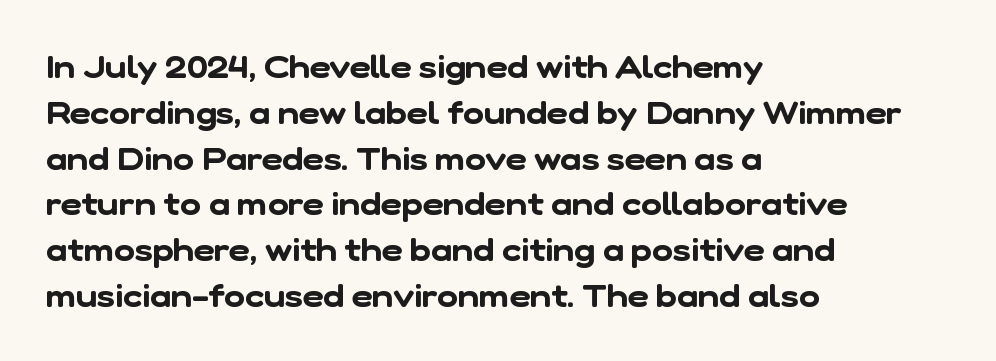
Q: Is the typeface a serif or a sans-serif typeface? A: Sans-serif.
Q: Is the text underlined? A: No.
Q: How is the paragraph aligned? A: Left-aligned.
Q: Is the spacing between letters normal or unusually wide? A: Normal.
Q: Is the spacing between lines tight, normal or loose? A: Normal.
Q: Width (condensed, normal, or wide)? A: Normal.
Q: Stroke contrast? A: Low.
Q: x-height? A: Medium.
Q: Monospaced? A: No.
